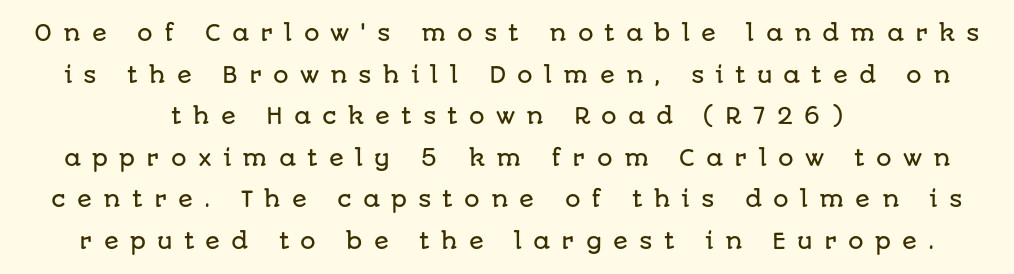
{"italic": "no", "underline": "no", "align": "center", "line_spacing_ratio": 1.89, "letter_spacing": "wide", "letter_spacing_em": 0.5, "glyph_px": 22}
